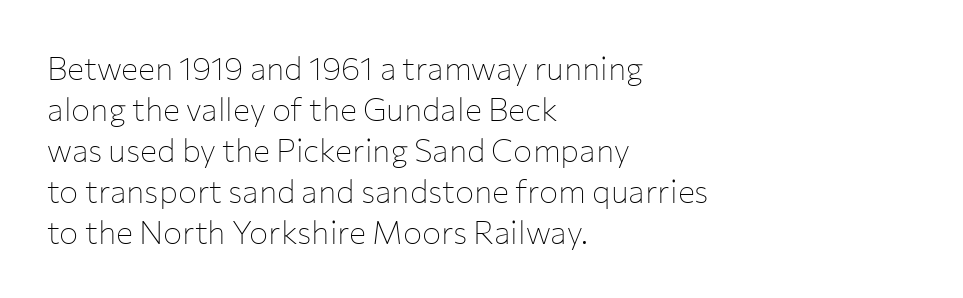
{"serif": "no", "italic": "no", "bold": "no", "weight": "thin", "width": "normal", "stroke_contrast": "low", "x_height": "medium", "monospaced": "no", "underline": "no", "align": "left", "line_spacing": "normal", "line_spacing_ratio": 1.28, "letter_spacing": "normal", "letter_spacing_em": 0.0, "glyph_px": 32}
